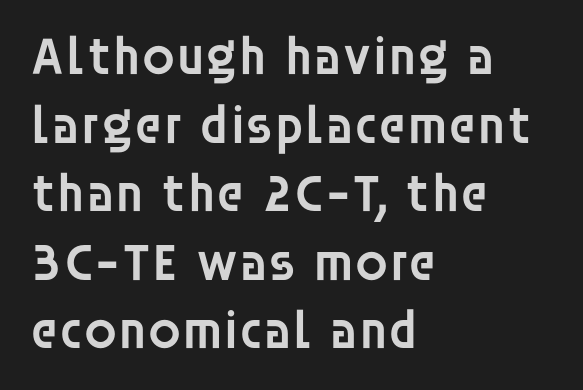
{"serif": "no", "italic": "no", "bold": "semi", "weight": "semibold", "width": "normal", "stroke_contrast": "low", "x_height": "large", "monospaced": "no", "underline": "no", "align": "left", "line_spacing": "normal", "line_spacing_ratio": 1.27, "letter_spacing": "normal", "letter_spacing_em": 0.0, "glyph_px": 54}
